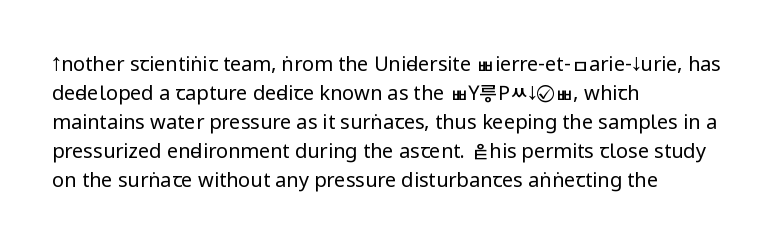
{"italic": "no", "bold": "no", "underline": "no", "align": "left", "line_spacing": "normal", "line_spacing_ratio": 1.45, "letter_spacing": "normal", "letter_spacing_em": 0.0, "glyph_px": 20}
